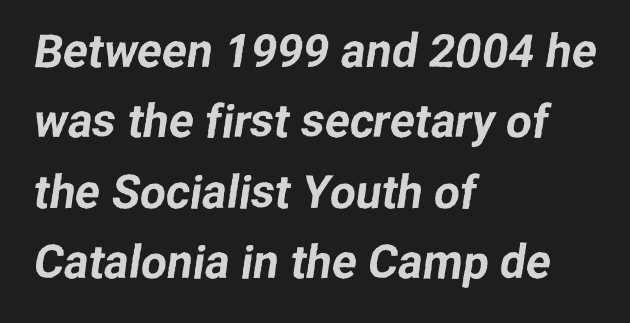
{"serif": "no", "width": "normal", "stroke_contrast": "low", "x_height": "medium", "monospaced": "no", "underline": "no", "align": "left", "line_spacing": "normal", "line_spacing_ratio": 1.53, "letter_spacing": "normal", "letter_spacing_em": 0.0, "glyph_px": 46}
